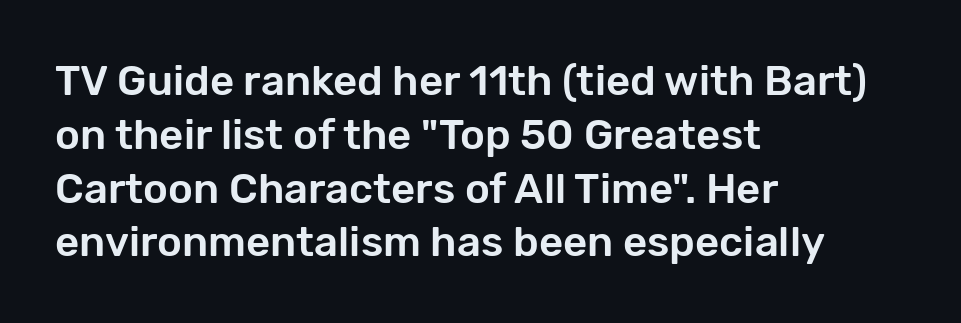
Q: Is the text italic (slanted)? A: No, it is upright.
Q: Is the typeface a serif or a sans-serif typeface? A: Sans-serif.
Q: Is the text underlined? A: No.
Q: How is the paragraph aligned? A: Left-aligned.
Q: Is the spacing between letters normal or unusually wide? A: Normal.
Q: Is the spacing between lines tight, normal or loose? A: Normal.
Q: Width (condensed, normal, or wide)? A: Normal.
Q: Stroke contrast? A: Low.
Q: x-height? A: Medium.
Q: Monospaced? A: No.
